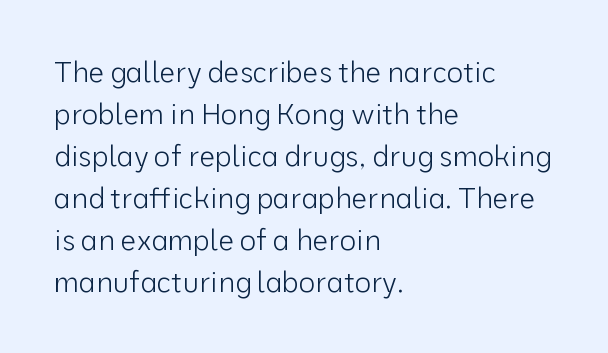
The image shows 28 px light sans-serif type, upright; set left-aligned, normal line spacing (1.5x), normal letter spacing, not underlined; low stroke contrast and a medium x-height.
